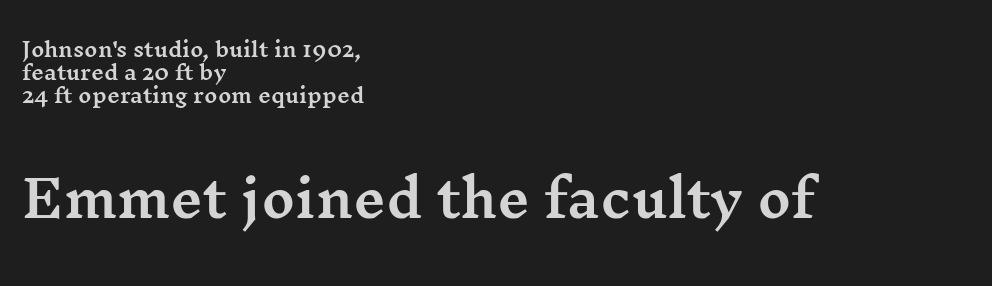
The image shows 51 px wide serif type, upright; set left-aligned, tight line spacing (1.14x), normal letter spacing, not underlined; the second (bottom) block is 2.55x larger; medium stroke contrast and a medium x-height.
